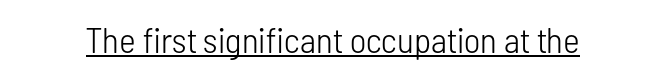
Q: Is the text bold? A: No.
Q: Is the text italic (slanted)? A: No, it is upright.
Q: Is the typeface a serif or a sans-serif typeface? A: Sans-serif.
Q: Is the text underlined? A: Yes.
Q: Is the spacing between letters normal or unusually wide? A: Normal.
Q: Width (condensed, normal, or wide)? A: Condensed.
Q: Stroke contrast? A: Low.
Q: x-height? A: Medium.
Q: Monospaced? A: No.
